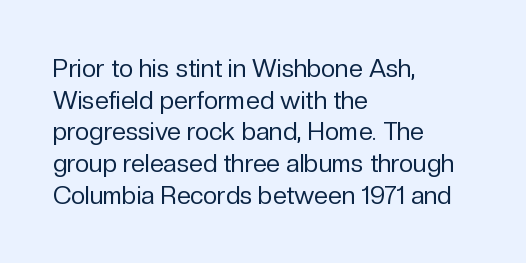
The characters are drawn with everyday or finer stroke widths. The string is rendered with underlining switched off. Leading matches the norm, producing a regular column. This sample uses plain, unmodified letter spacing.
